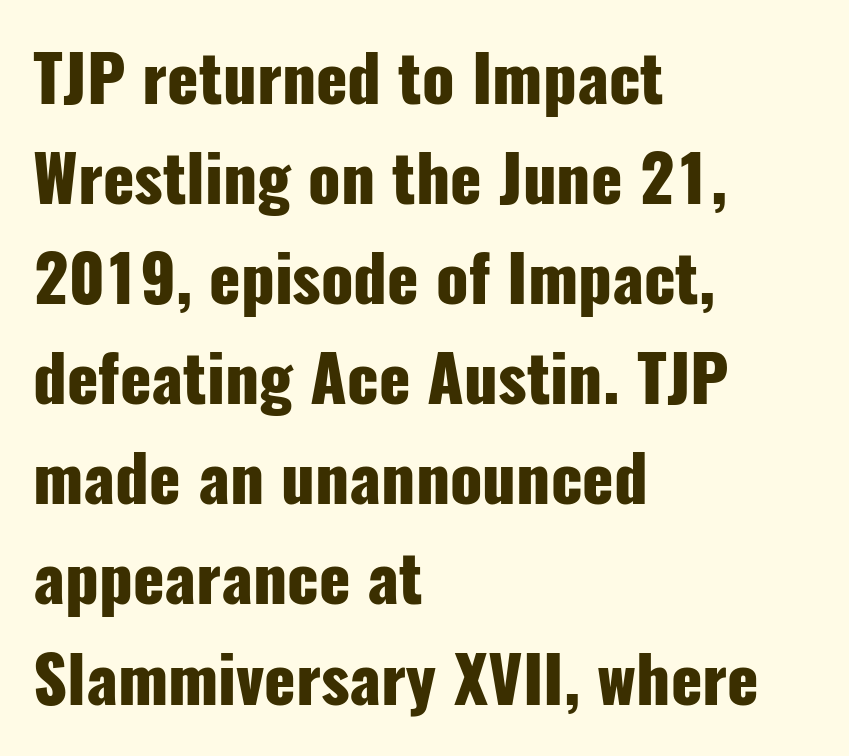
The image shows 65 px heavy, condensed sans-serif type, upright; set left-aligned, normal line spacing (1.54x), normal letter spacing, not underlined; low stroke contrast and a medium x-height.
